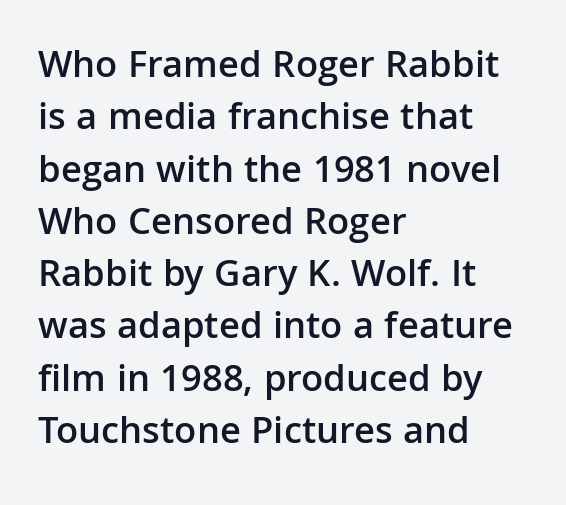
These lines carry some extra weight — a demibold, not a full bold. This sample has the flowing, uneven cadence of proportional lettering. Type without underlining. This is the regular roman posture of the typeface. Nothing sits at the stroke ends, so this counts as sans-serif.
